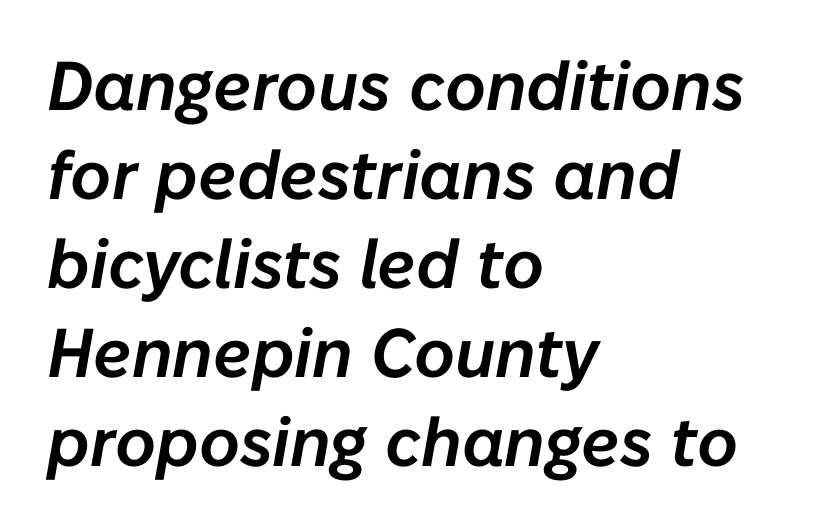
The image shows 69 px text type, italic (leaning right); set left-aligned, normal line spacing (1.29x), normal letter spacing, not underlined; low stroke contrast and a medium x-height.
